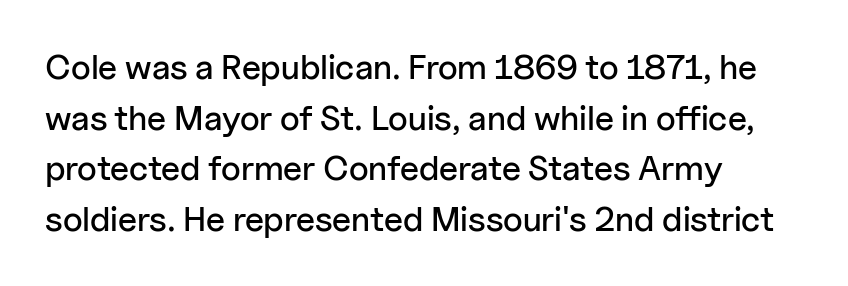
Q: Is the text italic (slanted)? A: No, it is upright.
Q: Is the typeface a serif or a sans-serif typeface? A: Sans-serif.
Q: Is the text underlined? A: No.
Q: How is the paragraph aligned? A: Left-aligned.
Q: Is the spacing between letters normal or unusually wide? A: Normal.
Q: Is the spacing between lines tight, normal or loose? A: Normal.
Q: Width (condensed, normal, or wide)? A: Normal.
Q: Stroke contrast? A: Low.
Q: x-height? A: Medium.
Q: Monospaced? A: No.
